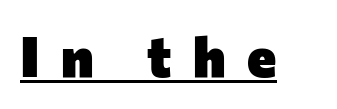
The image shows 56 px heavy sans-serif type, upright; set unusually wide letter spacing (+0.38 em), underlined; low stroke contrast and a medium x-height.
